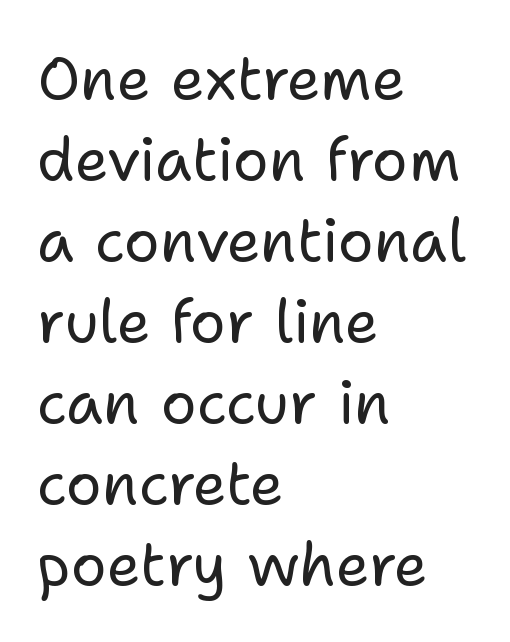
Q: Is the text bold? A: No.
Q: Is the text italic (slanted)? A: No, it is upright.
Q: Is the typeface a serif or a sans-serif typeface? A: Sans-serif.
Q: Is the text underlined? A: No.
Q: How is the paragraph aligned? A: Left-aligned.
Q: Is the spacing between letters normal or unusually wide? A: Normal.
Q: Is the spacing between lines tight, normal or loose? A: Normal.
Q: Width (condensed, normal, or wide)? A: Normal.
Q: Stroke contrast? A: Low.
Q: x-height? A: Medium.
Q: Monospaced? A: No.
